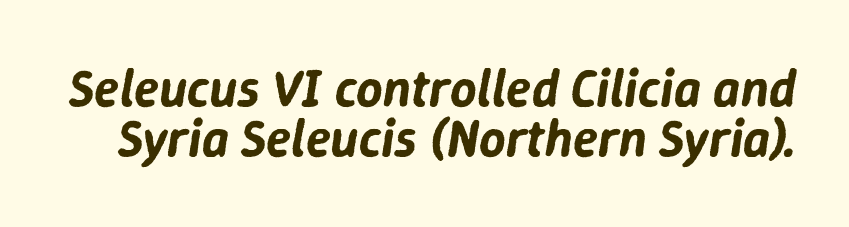
The image shows 52 px text type, italic (leaning right); set tight line spacing (0.97x), normal letter spacing, not underlined; low stroke contrast and a medium x-height.
